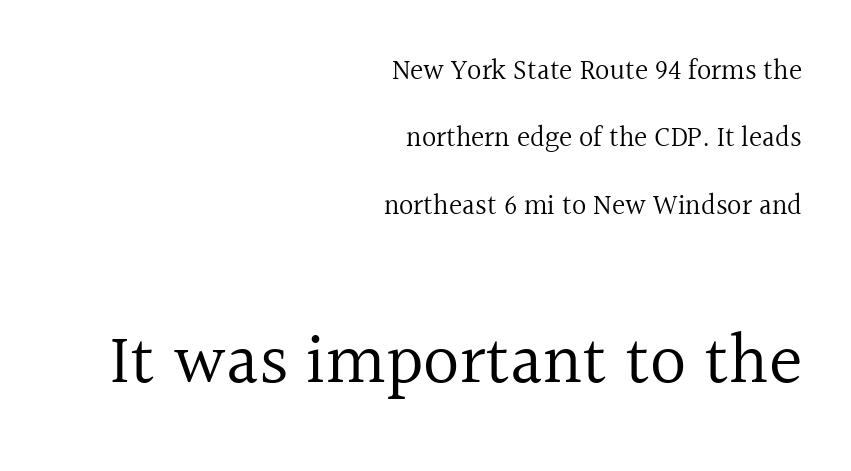
Q: Is the text bold? A: No.
Q: Is the text italic (slanted)? A: No, it is upright.
Q: Is the typeface a serif or a sans-serif typeface? A: Serif.
Q: Is the text underlined? A: No.
Q: How is the paragraph aligned? A: Right-aligned.
Q: Is the spacing between letters normal or unusually wide? A: Normal.
Q: Is the spacing between lines tight, normal or loose? A: Loose.
Q: Which block of text is set in a larger size, the first (top) or the second (bottom)? A: The second (bottom) one.
Q: Width (condensed, normal, or wide)? A: Normal.
Q: x-height? A: Medium.
Q: Monospaced? A: No.
